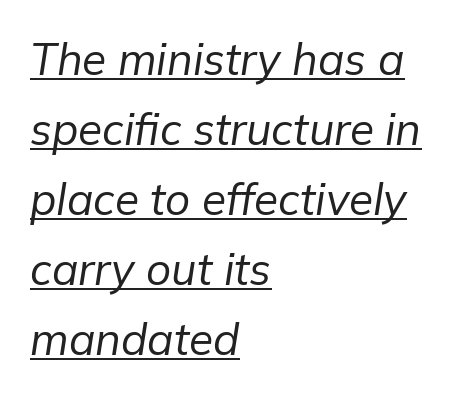
Students, note that the glyphs here touch the page at normal intervals. This is underlined copy, the kind a proofreader might mark for attention. Interline gaps are of average width in this sample. The axis of the letterforms is tilted away from vertical. Each line starts at the same left margin while the right side varies.
